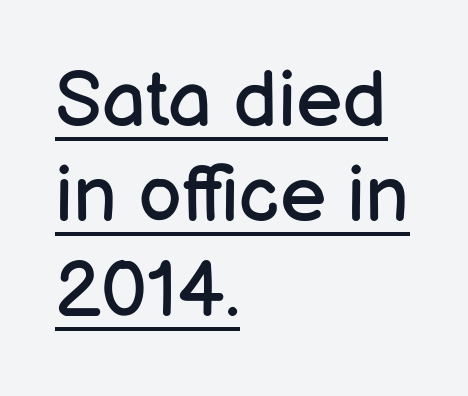
Q: Is the text bold? A: No.
Q: Is the text italic (slanted)? A: No, it is upright.
Q: Is the typeface a serif or a sans-serif typeface? A: Sans-serif.
Q: Is the text underlined? A: Yes.
Q: How is the paragraph aligned? A: Left-aligned.
Q: Is the spacing between letters normal or unusually wide? A: Normal.
Q: Width (condensed, normal, or wide)? A: Normal.
Q: Stroke contrast? A: Low.
Q: x-height? A: Medium.
Q: Monospaced? A: No.
